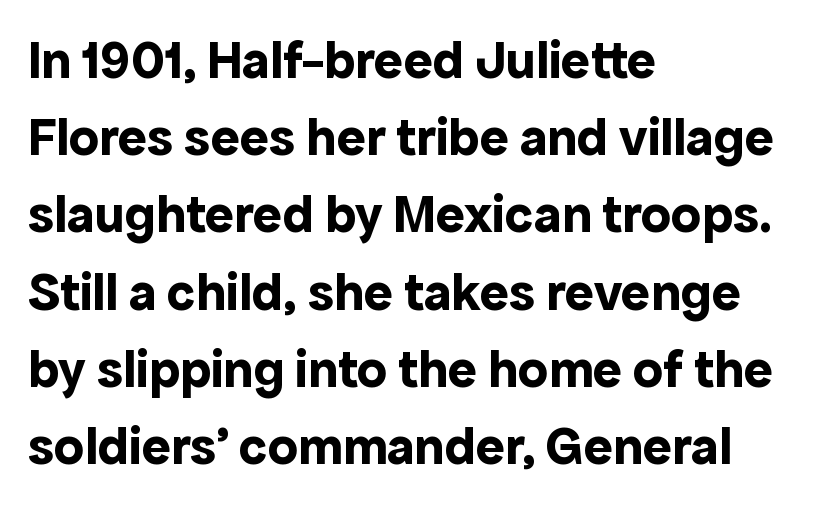
{"serif": "no", "italic": "no", "bold": "yes", "weight": "bold", "width": "normal", "x_height": "medium", "monospaced": "no", "underline": "no", "align": "left", "line_spacing": "normal", "line_spacing_ratio": 1.43, "letter_spacing": "normal", "letter_spacing_em": 0.0, "glyph_px": 54}
